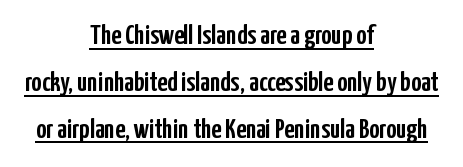
Looks like regular typesetting: each glyph gets only the width it needs. Stroke terminals: plain, sans-serif. The type is set solid horizontally, with unmodified tracking. Horizontal alignment here is central, giving a formal, balanced look.
